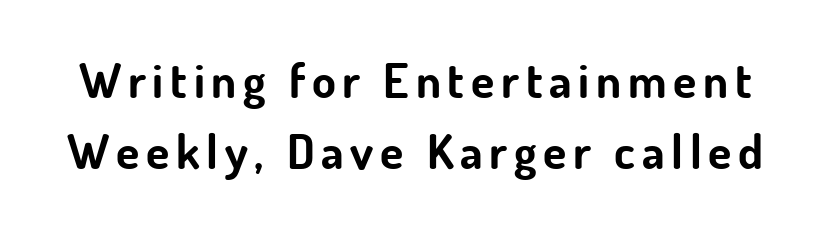
Beneath every word, the page is bare. On the weight axis this lands at bold, roughly 700. The designer went with a sans here, leaving each stem footless. Does the leading feel generous? No, just average. Posture: upright roman. The passage shown is typed in a proportional face where columns would drift.
